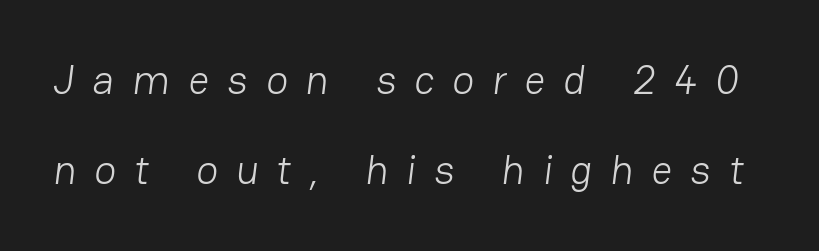
{"serif": "no", "bold": "no", "weight": "light", "width": "normal", "stroke_contrast": "low", "x_height": "medium", "monospaced": "no", "underline": "no", "line_spacing": "loose", "line_spacing_ratio": 2.2, "letter_spacing": "wide", "letter_spacing_em": 0.44, "glyph_px": 41}
